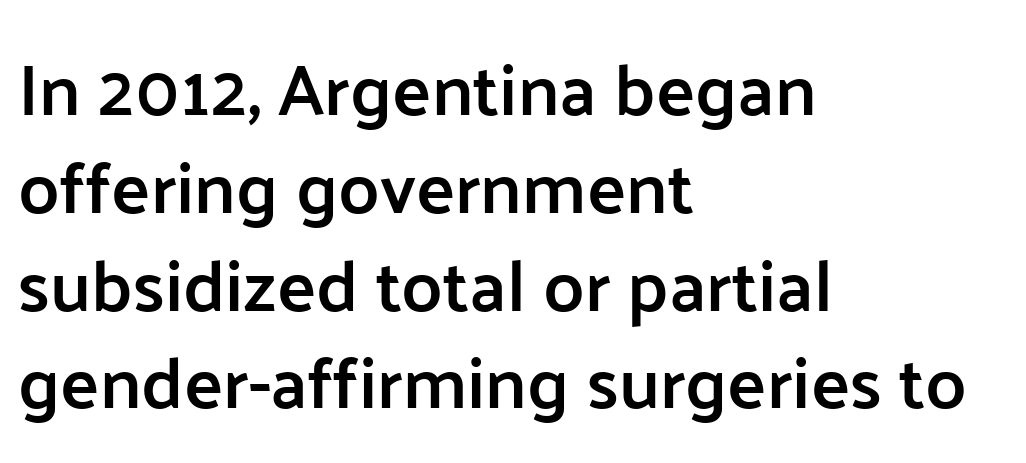
The image shows 73 px semibold sans-serif type, upright; set left-aligned, normal line spacing (1.34x), normal letter spacing, not underlined; low stroke contrast and a medium x-height.
